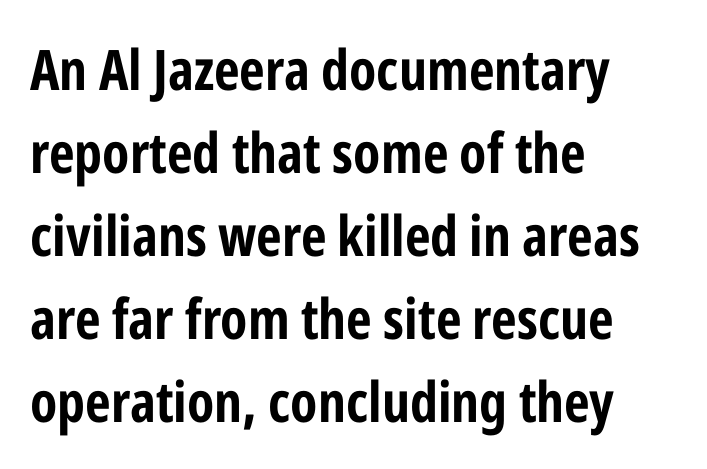
Q: Is the text bold? A: Yes.
Q: Is the text italic (slanted)? A: No, it is upright.
Q: Is the typeface a serif or a sans-serif typeface? A: Sans-serif.
Q: Is the text underlined? A: No.
Q: How is the paragraph aligned? A: Left-aligned.
Q: Is the spacing between letters normal or unusually wide? A: Normal.
Q: Is the spacing between lines tight, normal or loose? A: Normal.
Q: Width (condensed, normal, or wide)? A: Condensed.
Q: Stroke contrast? A: Low.
Q: x-height? A: Medium.
Q: Monospaced? A: No.
